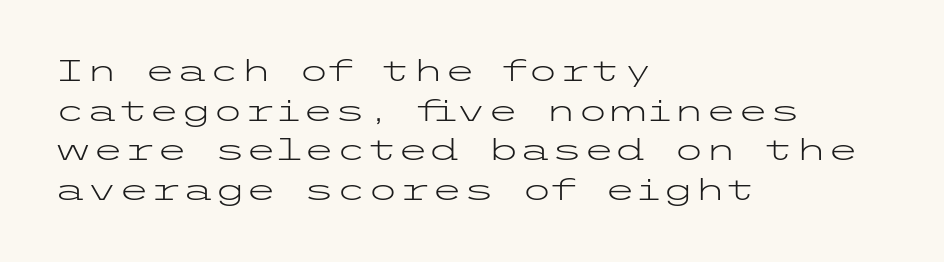
Typeset ragged right — the left edge is the straight one. Tall strokes in this sample are plumb rather than angled. Does the leading feel generous? No, just average. The font family rendered here belongs to the sans-serif group. Descenders are the only things crossing below the line.
